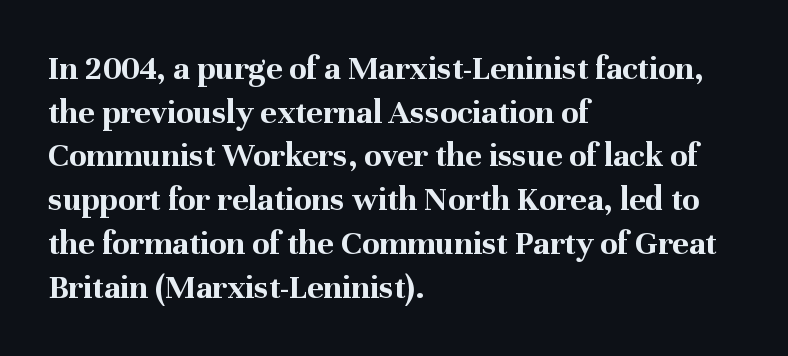
{"serif": "yes", "italic": "no", "bold": "yes", "weight": "bold", "width": "normal", "stroke_contrast": "medium", "x_height": "medium", "monospaced": "no", "underline": "no", "align": "left", "line_spacing": "normal", "line_spacing_ratio": 1.25, "letter_spacing": "normal", "letter_spacing_em": 0.0, "glyph_px": 35}
